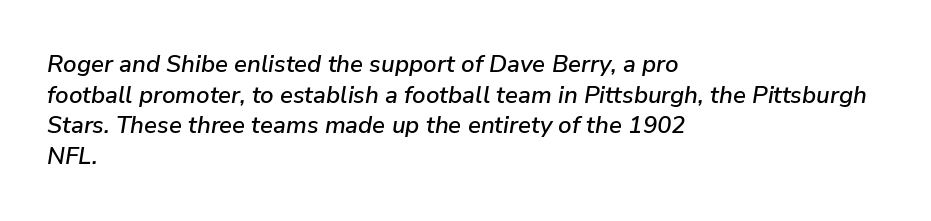
Q: Is the text italic (slanted)? A: Yes, it leans right by about 9 degrees.
Q: Is the text underlined? A: No.
Q: How is the paragraph aligned? A: Left-aligned.
Q: Is the spacing between letters normal or unusually wide? A: Normal.
Q: Is the spacing between lines tight, normal or loose? A: Normal.
